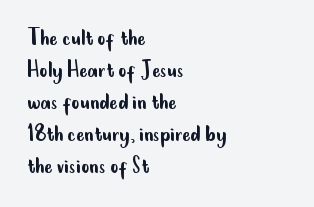
{"italic": "no", "bold": "no", "underline": "no", "align": "left", "line_spacing": "normal", "line_spacing_ratio": 1.28, "letter_spacing": "normal", "letter_spacing_em": 0.0, "glyph_px": 25}
